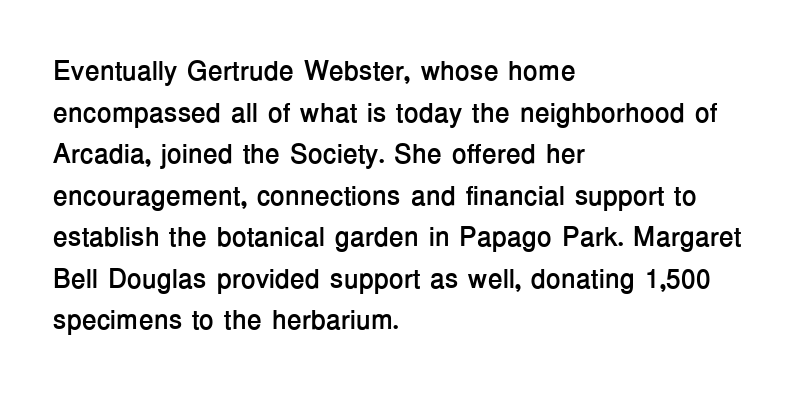
{"italic": "no", "bold": "yes", "underline": "no", "align": "left", "line_spacing": "normal", "line_spacing_ratio": 1.54, "letter_spacing": "normal", "letter_spacing_em": 0.0, "glyph_px": 27}
